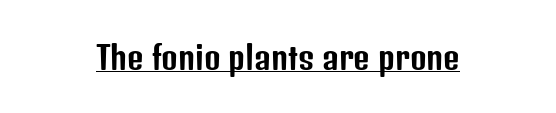
Q: Is the text italic (slanted)? A: No, it is upright.
Q: Is the typeface a serif or a sans-serif typeface? A: Sans-serif.
Q: Is the text underlined? A: Yes.
Q: Is the spacing between letters normal or unusually wide? A: Normal.
Q: Width (condensed, normal, or wide)? A: Condensed.
Q: Stroke contrast? A: Low.
Q: x-height? A: Medium.
Q: Monospaced? A: No.
